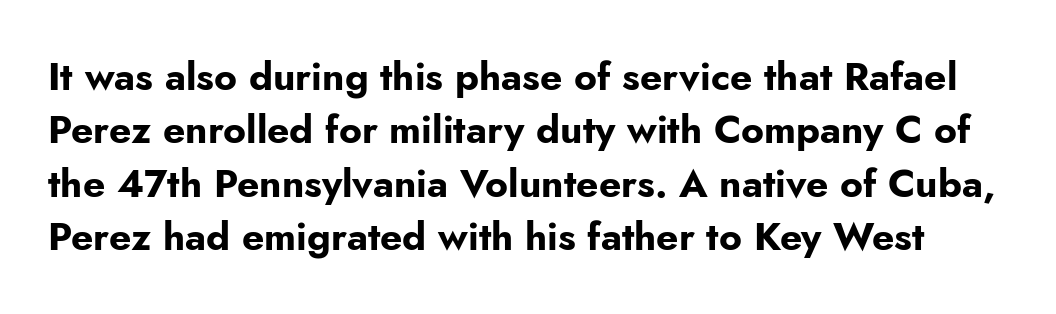
Q: Is the text bold? A: Yes.
Q: Is the text italic (slanted)? A: No, it is upright.
Q: Is the typeface a serif or a sans-serif typeface? A: Sans-serif.
Q: Is the text underlined? A: No.
Q: Is the spacing between letters normal or unusually wide? A: Normal.
Q: Is the spacing between lines tight, normal or loose? A: Normal.
Q: Width (condensed, normal, or wide)? A: Normal.
Q: Stroke contrast? A: Low.
Q: x-height? A: Small.
Q: Monospaced? A: No.
